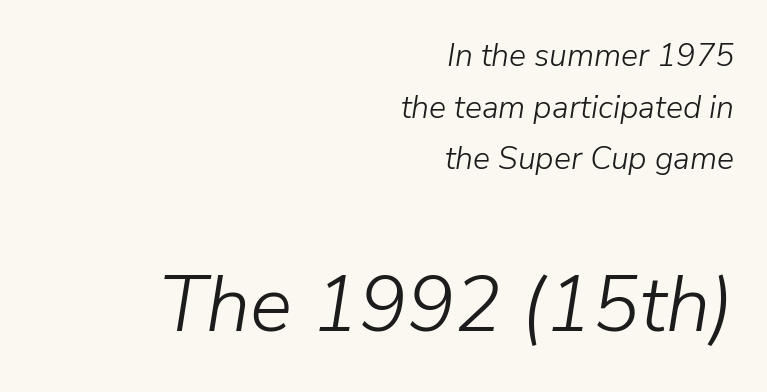
{"italic": "yes", "lean": "right", "slant_degrees": 9, "bold": "no", "weight": "light", "width": "normal", "stroke_contrast": "low", "x_height": "medium", "monospaced": "no", "underline": "no", "align": "right", "line_spacing": "normal", "line_spacing_ratio": 1.61, "letter_spacing": "normal", "letter_spacing_em": 0.0, "larger_block": "second", "size_ratio": 2.47, "glyph_px": 79}
